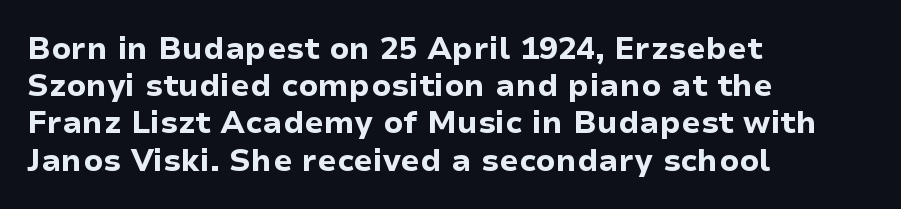
Q: Is the text bold? A: Yes.
Q: Is the text italic (slanted)? A: No, it is upright.
Q: Is the typeface a serif or a sans-serif typeface? A: Sans-serif.
Q: Is the text underlined? A: No.
Q: How is the paragraph aligned? A: Left-aligned.
Q: Is the spacing between letters normal or unusually wide? A: Normal.
Q: Width (condensed, normal, or wide)? A: Normal.
Q: Stroke contrast? A: Low.
Q: x-height? A: Medium.
Q: Monospaced? A: No.
